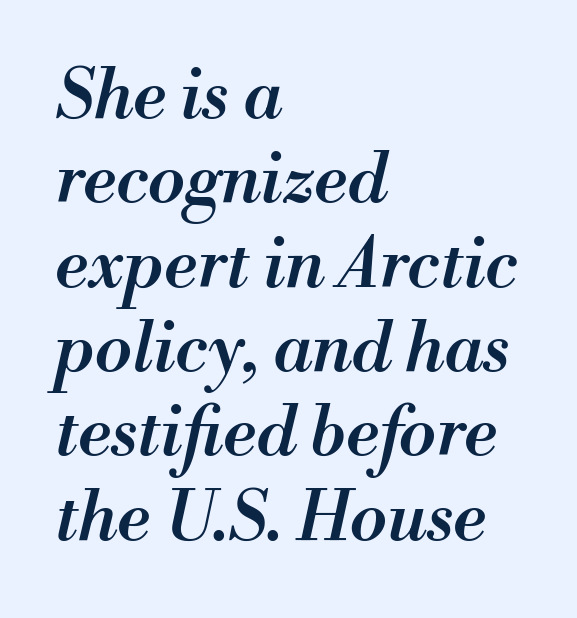
The image shows 68 px semibold type, italic (leaning right); set left-aligned, line spacing 1.24x, normal letter spacing, not underlined; medium stroke contrast and a small x-height.
